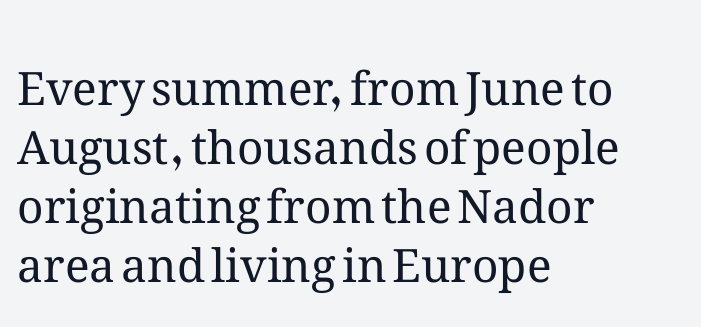
{"italic": "no", "bold": "no", "weight": "regular", "width": "normal", "stroke_contrast": "medium", "x_height": "medium", "monospaced": "no", "underline": "no", "align": "left", "line_spacing": "normal", "line_spacing_ratio": 1.28, "letter_spacing": "normal", "letter_spacing_em": 0.0, "glyph_px": 46}
